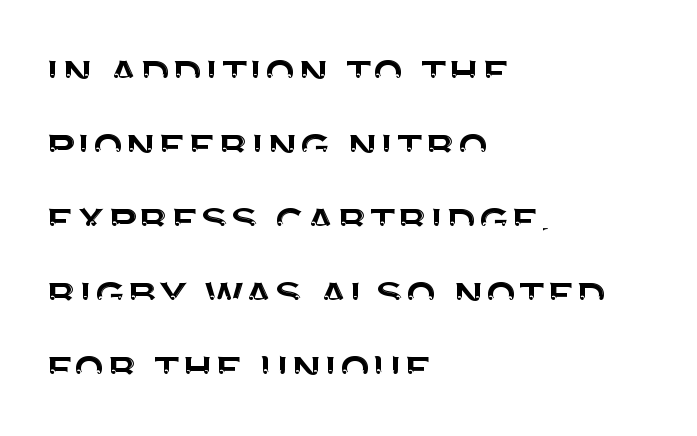
The image shows 51 px sans-serif type, upright; set left-aligned, normal line spacing (1.45x), normal letter spacing, not underlined; medium stroke contrast and a large x-height.
